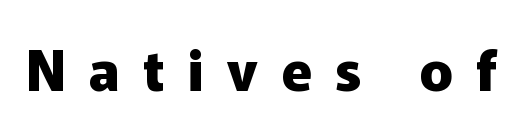
{"serif": "no", "italic": "no", "bold": "yes", "weight": "heavy", "width": "normal", "stroke_contrast": "low", "x_height": "medium", "monospaced": "no", "underline": "no", "letter_spacing": "wide", "letter_spacing_em": 0.41, "glyph_px": 56}
